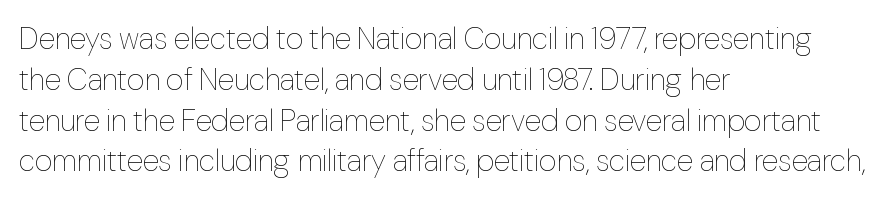
The image shows 30 px thin type, upright; set left-aligned, normal line spacing (1.36x), normal letter spacing, not underlined; low stroke contrast and a medium x-height.
